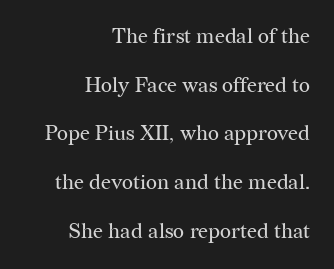
{"italic": "no", "bold": "no", "underline": "no", "align": "right", "line_spacing": "loose", "line_spacing_ratio": 2.32, "letter_spacing": "normal", "letter_spacing_em": 0.0, "glyph_px": 21}
